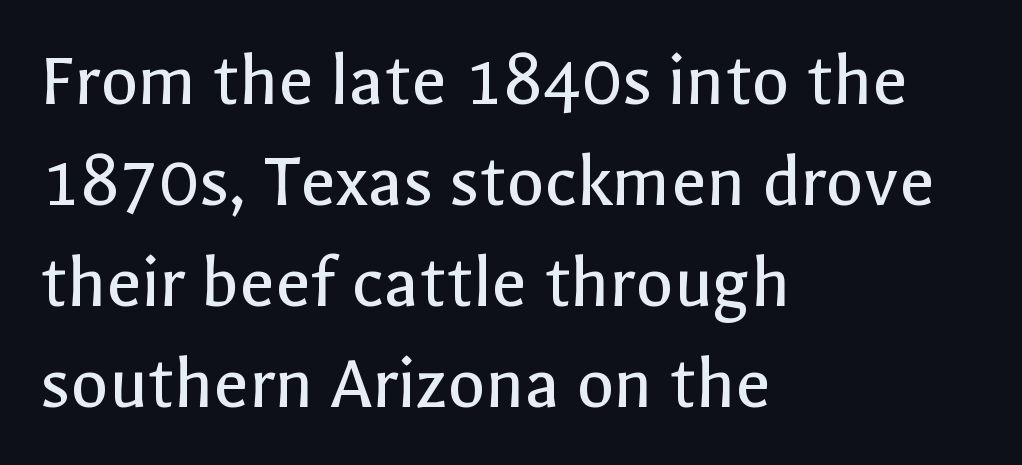
{"serif": "no", "italic": "no", "bold": "no", "weight": "regular", "width": "normal", "x_height": "medium", "monospaced": "no", "underline": "no", "align": "left", "line_spacing": "normal", "line_spacing_ratio": 1.31, "letter_spacing": "normal", "letter_spacing_em": 0.0, "glyph_px": 77}
